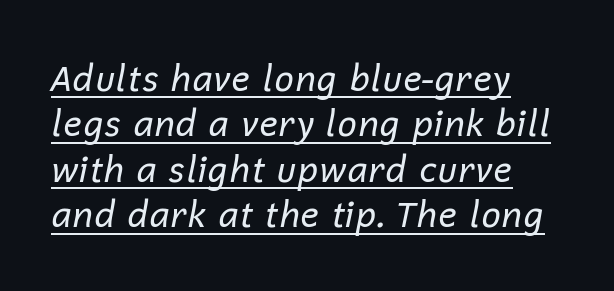
Q: Is the text bold? A: No.
Q: Is the text italic (slanted)? A: Yes, it leans right by about 12 degrees.
Q: Is the text underlined? A: Yes.
Q: How is the paragraph aligned? A: Left-aligned.
Q: Is the spacing between letters normal or unusually wide? A: Normal.
Q: Is the spacing between lines tight, normal or loose? A: Normal.
Q: Width (condensed, normal, or wide)? A: Normal.
Q: Stroke contrast? A: Low.
Q: x-height? A: Medium.
Q: Monospaced? A: No.
